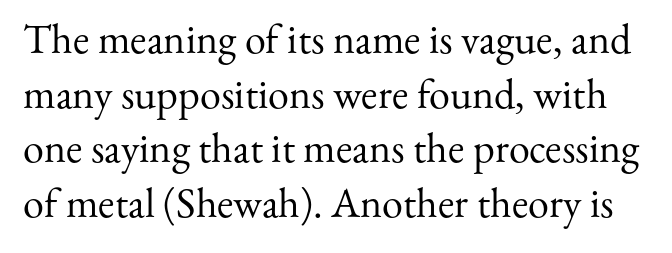
The baseline area is clear. The rendering uses natural spacing where letterforms have individual widths. Whoever set this chose a conventional vertical rhythm. This is serif lettering, the kind often seen in printed books. A roman cut, with each character standing at attention. The tracking reads as untouched default to a designer's eye.
